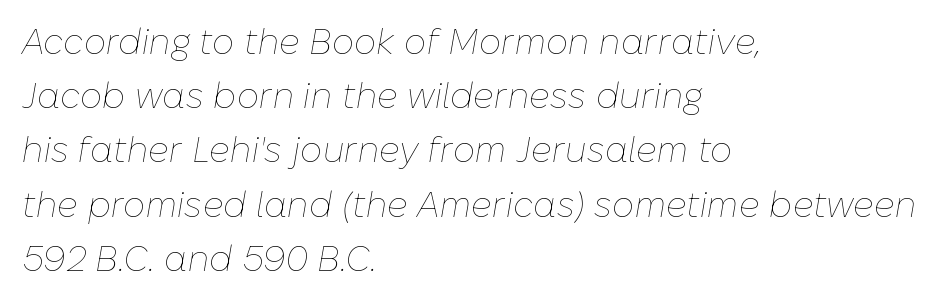
{"italic": "yes", "lean": "right", "slant_degrees": 10, "bold": "no", "weight": "thin", "width": "normal", "stroke_contrast": "low", "x_height": "medium", "monospaced": "no", "underline": "no", "align": "left", "line_spacing": "normal", "line_spacing_ratio": 1.55, "letter_spacing": "normal", "letter_spacing_em": 0.0, "glyph_px": 35}
